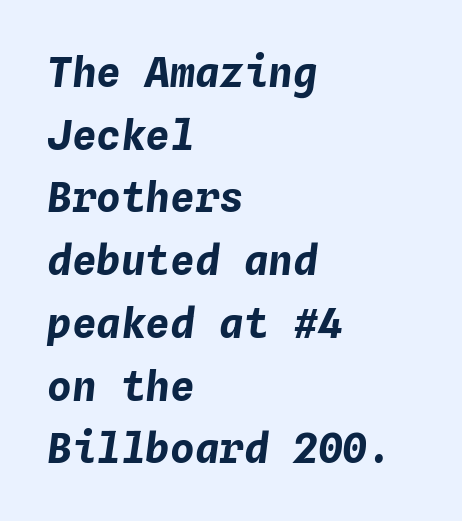
{"italic": "yes", "lean": "right", "slant_degrees": 4, "bold": "yes", "weight": "bold", "width": "normal", "stroke_contrast": "low", "x_height": "medium", "monospaced": "yes", "underline": "no", "align": "left", "line_spacing": "normal", "line_spacing_ratio": 1.53, "letter_spacing": "normal", "letter_spacing_em": 0.0, "glyph_px": 41}
